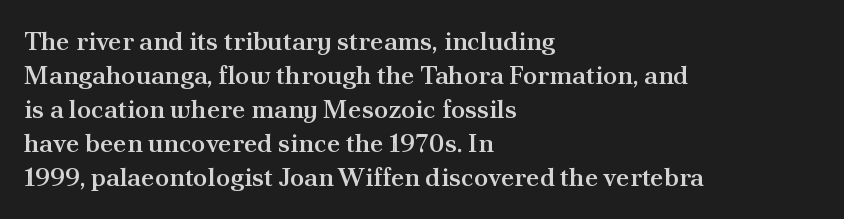
{"italic": "no", "bold": "semi", "underline": "no", "align": "left", "line_spacing": "normal", "line_spacing_ratio": 1.31, "letter_spacing": "normal", "letter_spacing_em": 0.0, "glyph_px": 26}
